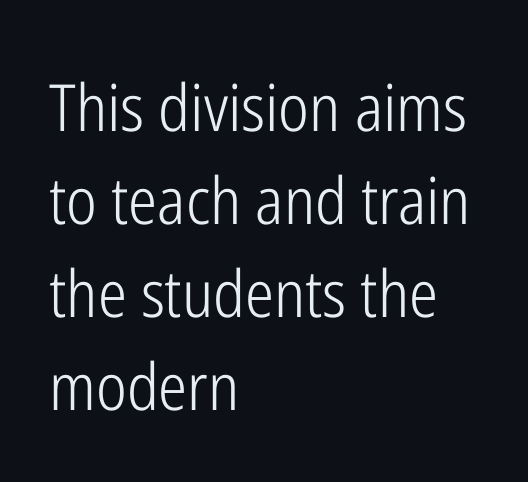
Q: Is the text bold? A: No.
Q: Is the text italic (slanted)? A: No, it is upright.
Q: Is the typeface a serif or a sans-serif typeface? A: Sans-serif.
Q: Is the text underlined? A: No.
Q: How is the paragraph aligned? A: Left-aligned.
Q: Is the spacing between letters normal or unusually wide? A: Normal.
Q: Is the spacing between lines tight, normal or loose? A: Normal.
Q: Width (condensed, normal, or wide)? A: Condensed.
Q: Stroke contrast? A: Low.
Q: x-height? A: Medium.
Q: Monospaced? A: No.
